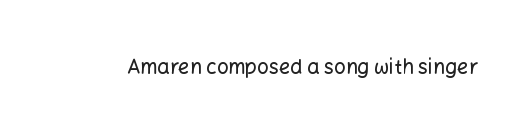
{"italic": "no", "underline": "no", "letter_spacing": "normal", "letter_spacing_em": 0.0, "glyph_px": 20}
